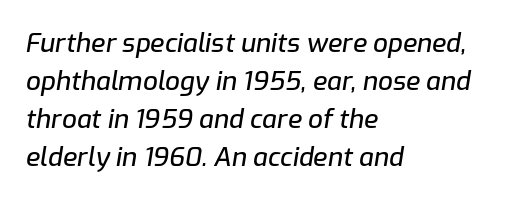
The image shows 26 px text type, italic (leaning right); set left-aligned, normal line spacing (1.46x), normal letter spacing, not underlined.
